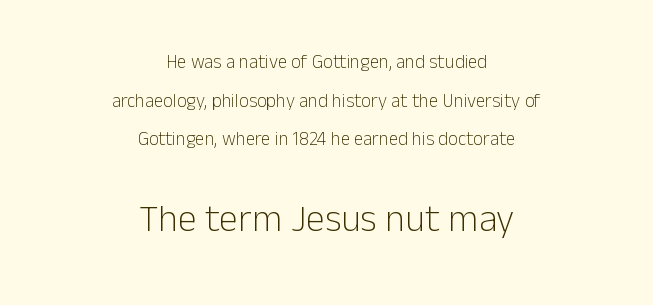
{"serif": "no", "italic": "no", "bold": "no", "weight": "light", "width": "normal", "stroke_contrast": "low", "x_height": "medium", "monospaced": "no", "underline": "no", "align": "center", "line_spacing": "loose", "line_spacing_ratio": 2.03, "letter_spacing": "normal", "letter_spacing_em": 0.0, "larger_block": "second", "size_ratio": 2.0, "glyph_px": 38}
